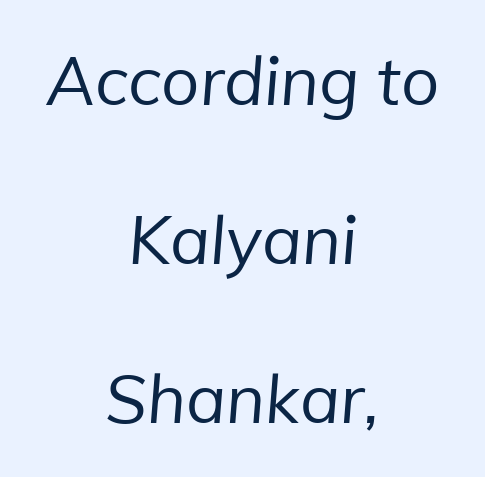
Q: Is the text bold? A: No.
Q: Is the typeface a serif or a sans-serif typeface? A: Sans-serif.
Q: Is the text underlined? A: No.
Q: How is the paragraph aligned? A: Centered.
Q: Is the spacing between letters normal or unusually wide? A: Normal.
Q: Is the spacing between lines tight, normal or loose? A: Loose.
Q: Width (condensed, normal, or wide)? A: Normal.
Q: Stroke contrast? A: Low.
Q: x-height? A: Medium.
Q: Monospaced? A: No.
